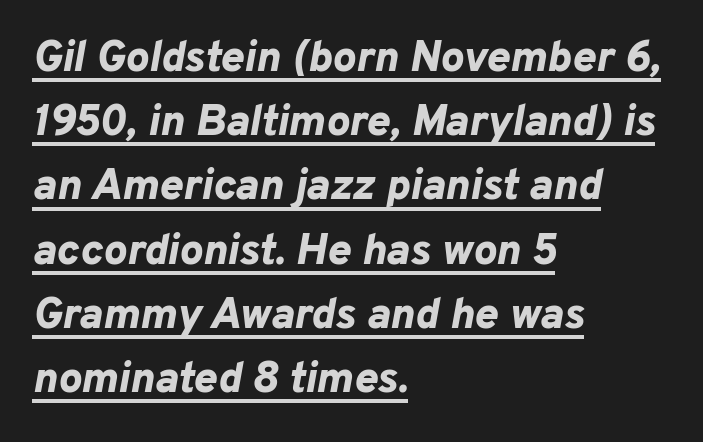
The rendering uses natural spacing where letterforms have individual widths. Leftover space on each line is placed entirely after the last word. The passage shown has conventional tracking throughout. You can see a thin bar hugging the bottom of the glyphs. Summary of weight: heavy, a full bold. This sample uses an oblique cut, with every glyph tilted off the vertical.
